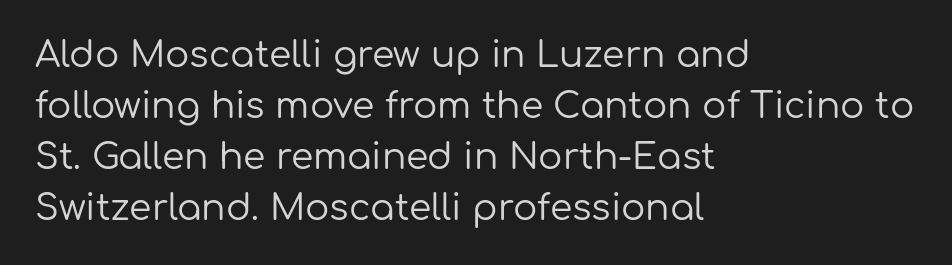
The lettering holds an erect, upright posture throughout. Any mark beneath the type? The region is blank. Does the type have serifs? No, each stem ends abruptly. The setting favours the left margin, as ordinary paragraphs usually do. No extra ink here — the face is not bold. Think of a printed novel: that variable character pitch is what you see here.
